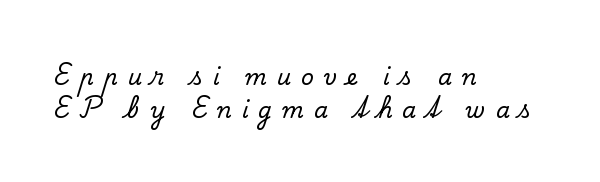
The image shows 22 px text type; set left-aligned, normal line spacing (1.48x), unusually wide letter spacing (+0.45 em), not underlined.
